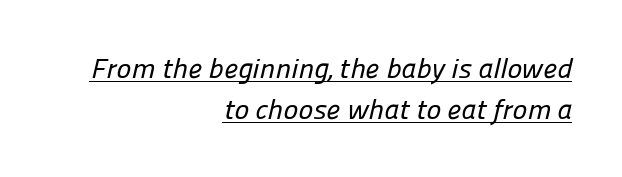
{"serif": "no", "width": "normal", "stroke_contrast": "low", "x_height": "medium", "monospaced": "no", "underline": "yes", "align": "right", "line_spacing": "normal", "line_spacing_ratio": 1.46, "letter_spacing": "normal", "letter_spacing_em": 0.0, "glyph_px": 28}
